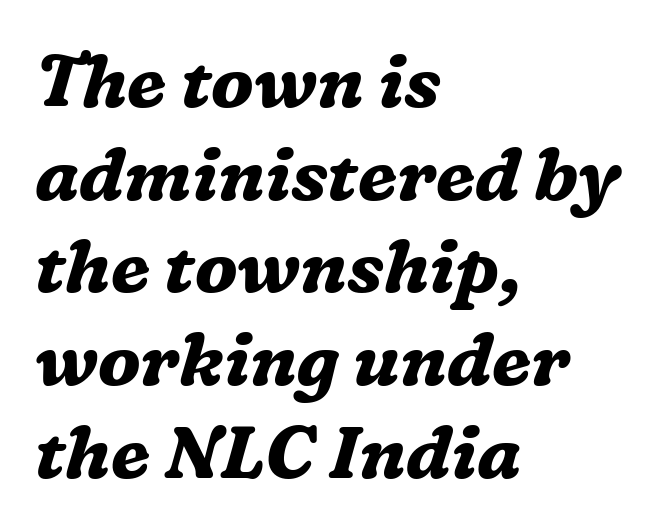
{"serif": "yes", "italic": "yes", "lean": "right", "slant_degrees": 16, "bold": "yes", "weight": "bold", "width": "normal", "stroke_contrast": "medium", "x_height": "medium", "monospaced": "no", "underline": "no", "align": "left", "line_spacing": "normal", "line_spacing_ratio": 1.27, "letter_spacing": "normal", "letter_spacing_em": 0.0, "glyph_px": 73}
